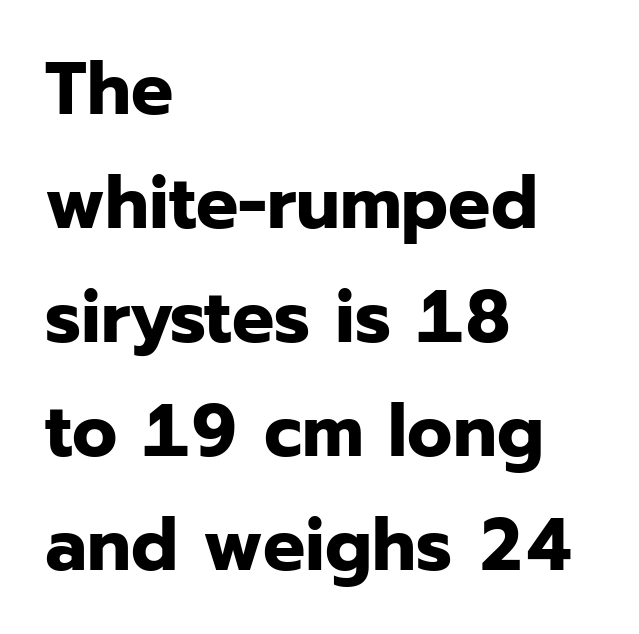
Q: Is the text bold? A: Yes.
Q: Is the text italic (slanted)? A: No, it is upright.
Q: Is the typeface a serif or a sans-serif typeface? A: Sans-serif.
Q: Is the text underlined? A: No.
Q: How is the paragraph aligned? A: Left-aligned.
Q: Is the spacing between letters normal or unusually wide? A: Normal.
Q: Is the spacing between lines tight, normal or loose? A: Normal.
Q: Width (condensed, normal, or wide)? A: Normal.
Q: Stroke contrast? A: Low.
Q: x-height? A: Medium.
Q: Monospaced? A: No.
